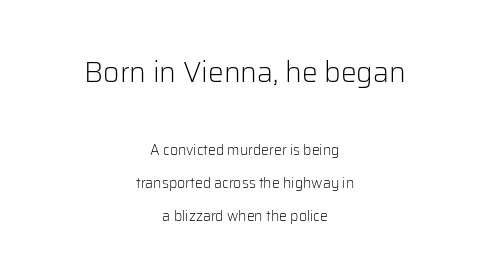
{"serif": "no", "italic": "no", "bold": "no", "weight": "light", "width": "normal", "stroke_contrast": "low", "x_height": "medium", "monospaced": "no", "underline": "no", "align": "center", "line_spacing": "loose", "line_spacing_ratio": 2.37, "letter_spacing": "normal", "letter_spacing_em": 0.0, "larger_block": "first", "size_ratio": 2.0, "glyph_px": 28}
